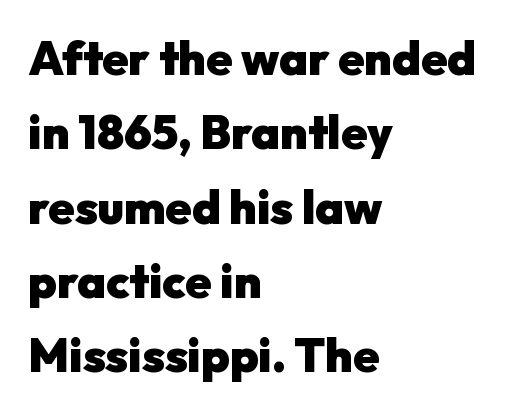
Q: Is the text bold? A: Yes.
Q: Is the text italic (slanted)? A: No, it is upright.
Q: Is the typeface a serif or a sans-serif typeface? A: Sans-serif.
Q: Is the text underlined? A: No.
Q: How is the paragraph aligned? A: Left-aligned.
Q: Is the spacing between letters normal or unusually wide? A: Normal.
Q: Is the spacing between lines tight, normal or loose? A: Normal.
Q: Width (condensed, normal, or wide)? A: Normal.
Q: Stroke contrast? A: Low.
Q: x-height? A: Medium.
Q: Monospaced? A: No.
